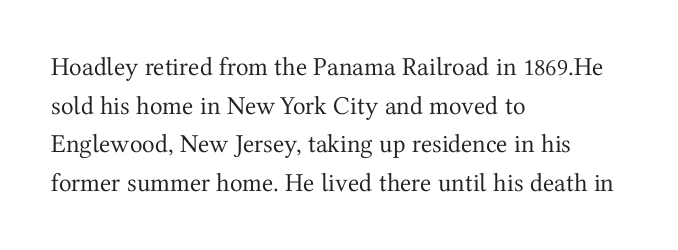
Posture: vertical. The weight tops out at a normal text grade. Words appear dense and cohesive because spacing is normal. If you drew a ruler down the left edge, every line would touch it. Line spacing here is normal. Underline: absent.
